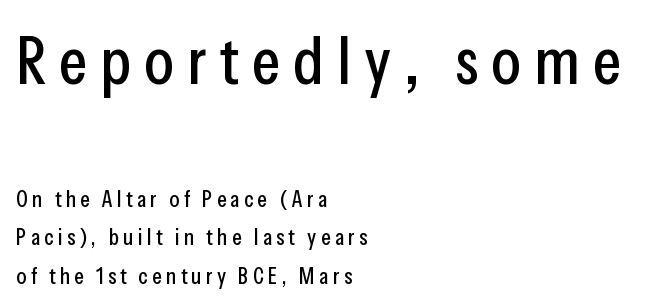
Posture: upright roman. The designer went with a sans here, leaving each stem footless. The rendering uses a moderate line-height, typical for paragraphs. Here the designer chose a conventional face with non-uniform glyph widths. The typesetter chose a ragged-right arrangement here.
